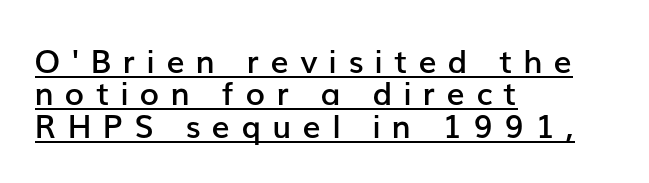
The image shows 32 px semibold sans-serif type, upright; set left-aligned, tight line spacing (1.01x), unusually wide letter spacing (+0.35 em), underlined; low stroke contrast and a medium x-height.
